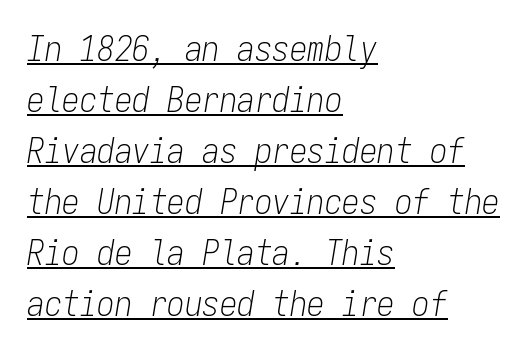
The image shows 35 px light, condensed type, italic (leaning right), monospaced; set left-aligned, normal line spacing (1.46x), normal letter spacing, underlined; low stroke contrast and a medium x-height.
